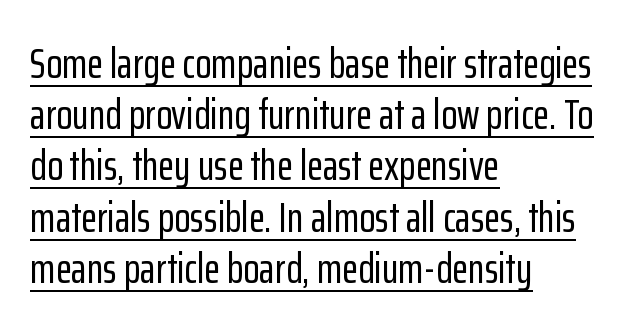
Q: Is the text italic (slanted)? A: No, it is upright.
Q: Is the typeface a serif or a sans-serif typeface? A: Sans-serif.
Q: Is the text underlined? A: Yes.
Q: How is the paragraph aligned? A: Left-aligned.
Q: Is the spacing between letters normal or unusually wide? A: Normal.
Q: Width (condensed, normal, or wide)? A: Condensed.
Q: Stroke contrast? A: Low.
Q: x-height? A: Medium.
Q: Monospaced? A: No.
